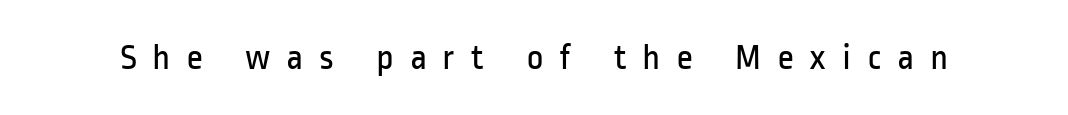
The image shows 37 px regular-weight, condensed sans-serif type, upright; set unusually wide letter spacing (+0.42 em), not underlined; low stroke contrast and a medium x-height.
